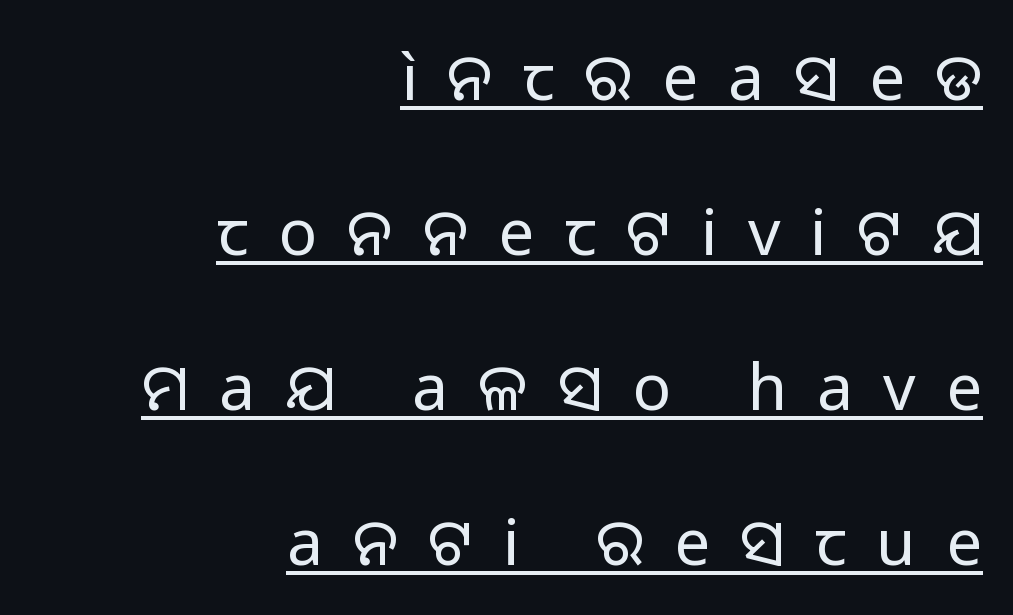
Q: Is the text bold? A: No.
Q: Is the text italic (slanted)? A: No, it is upright.
Q: Is the typeface a serif or a sans-serif typeface? A: Sans-serif.
Q: Is the text underlined? A: Yes.
Q: How is the paragraph aligned? A: Right-aligned.
Q: Is the spacing between letters normal or unusually wide? A: Unusually wide.
Q: Is the spacing between lines tight, normal or loose? A: Loose.
Q: Width (condensed, normal, or wide)? A: Normal.
Q: Stroke contrast? A: Low.
Q: x-height? A: Medium.
Q: Monospaced? A: No.
